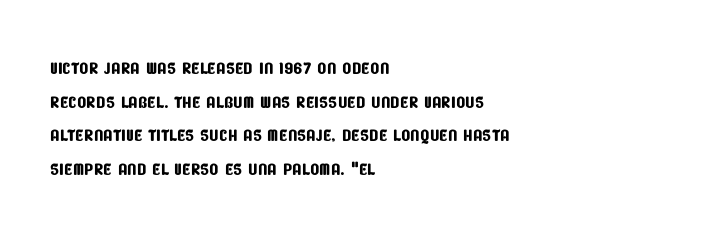
Q: Is the text underlined? A: No.
Q: How is the paragraph aligned? A: Left-aligned.
Q: Is the spacing between letters normal or unusually wide? A: Normal.
Q: Is the spacing between lines tight, normal or loose? A: Normal.
